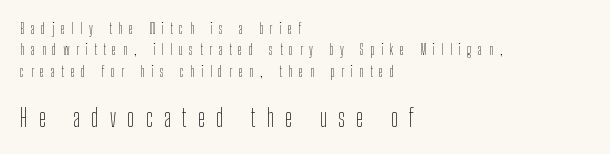
The cut favours lightness, reaching ordinary text weight at its darkest. In this sample the second text group is rendered at the bigger scale. Upright lettering throughout. If you measured baseline to baseline, you'd find a middling distance. Letter spacing: wide. The paragraph has a hard left edge and a soft right edge.
